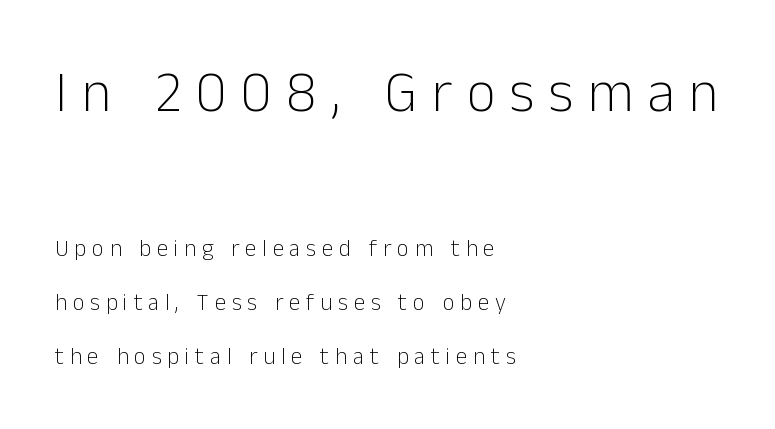
Each word looks stretched out because of the extra space between its letters. Reading down the column, the eye jumps a long way to each next line. These lines stack with their left ends in a neat column. Descenders hang freely into open space.
